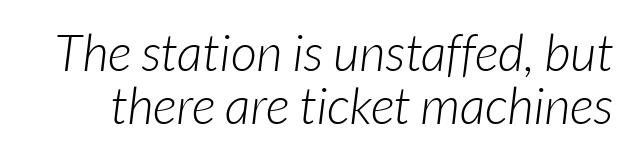
{"serif": "no", "bold": "no", "weight": "light", "width": "normal", "stroke_contrast": "low", "x_height": "medium", "monospaced": "no", "underline": "no", "line_spacing": "tight", "line_spacing_ratio": 1.03, "letter_spacing": "normal", "letter_spacing_em": 0.0, "glyph_px": 51}
